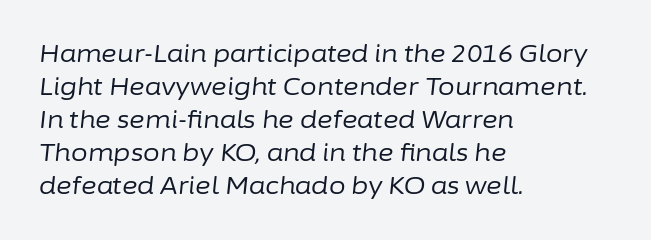
{"italic": "yes", "lean": "right", "slant_degrees": 6, "bold": "no", "underline": "no", "align": "left", "line_spacing": "normal", "line_spacing_ratio": 1.38, "letter_spacing": "normal", "letter_spacing_em": 0.0, "glyph_px": 24}
